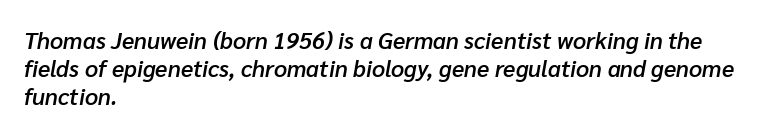
The glyphs look as if they've been sheared to an angle. The strip under each line holds only bare page. The passage is arranged the way most books set body copy — flush left. Look at the stroke-to-counter ratio: somewhat heavy, a semibold. Spacing between characters is what you'd get straight out of the box.
